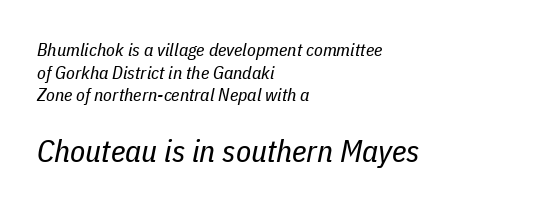
Summary of weight: not heavy and not bold. Each line starts at the same left margin while the right side varies. Spacing verdict: proportional, widths tailored to each character. The leading is moderate, giving the passage an even texture. The text carries the slant typical of an italic or oblique font. Whoever set this made the second block the dominant, larger element.
